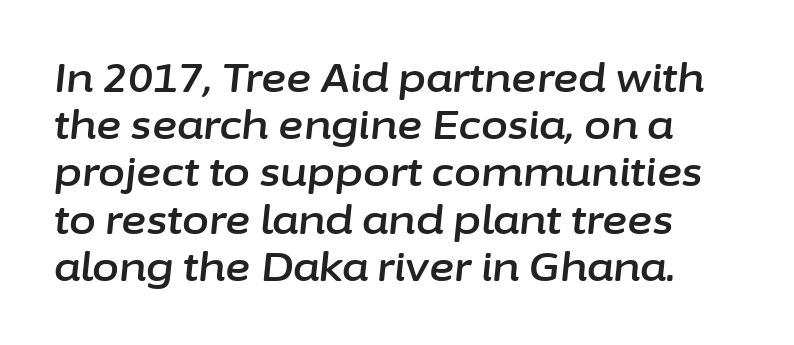
These lines are rendered in a variable-pitch font. This sample uses an oblique cut, with every glyph tilted off the vertical. Only glyphs here, with clear space below each row. This rendering leaves character spacing at its baseline value.
